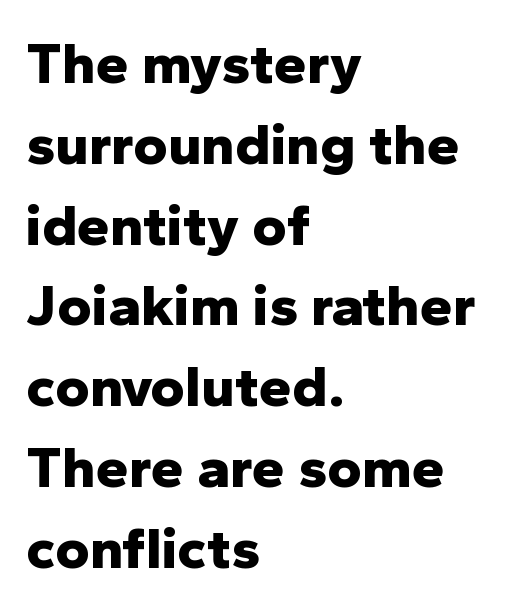
The image shows 59 px bold sans-serif type, upright; set left-aligned, normal line spacing (1.37x), normal letter spacing, not underlined; low stroke contrast and a medium x-height.
